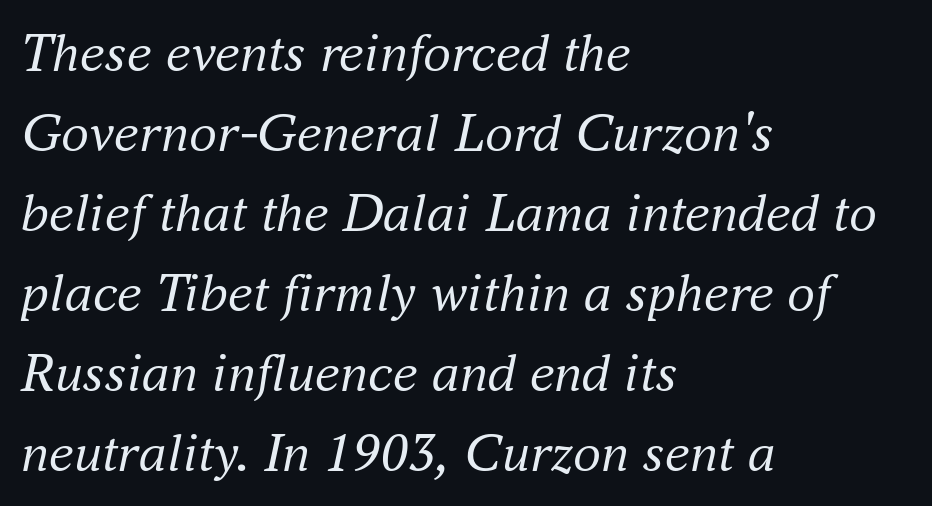
No word sits above an underline. The paragraph shown leans on its left margin. You could not count columns in this text — the font is proportionally spaced. The horizontal fit of the characters is conventional and even. This block has exactly the height ordinary leading produces. Compared with a typical body face, this is equally light or lighter still.
